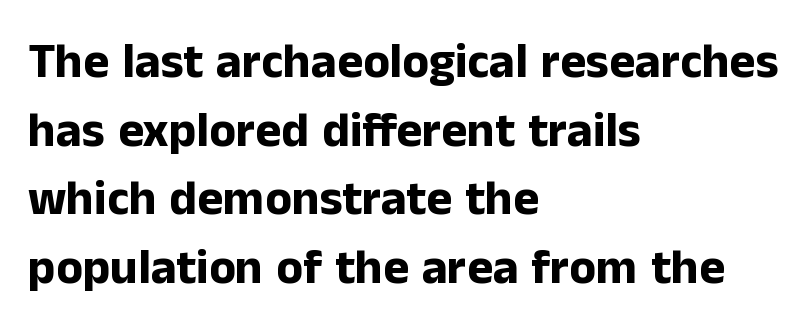
Varying glyph widths throughout — classic text-font behaviour. Compared with a centered layout, this one pins lines to the left instead. Spacing between characters is what you'd get straight out of the box. Stroke terminals: plain, sans-serif.
